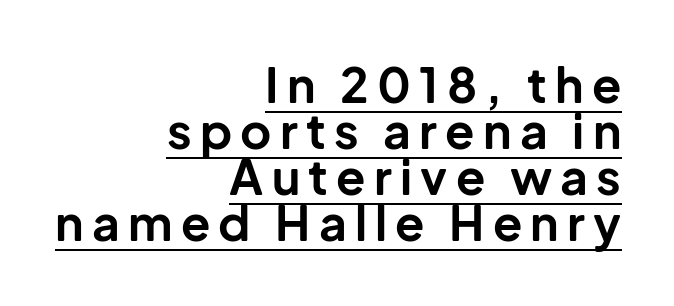
{"serif": "no", "italic": "no", "bold": "yes", "weight": "bold", "width": "normal", "stroke_contrast": "low", "x_height": "medium", "monospaced": "no", "underline": "yes", "align": "right", "line_spacing": "tight", "line_spacing_ratio": 0.96, "glyph_px": 48}
